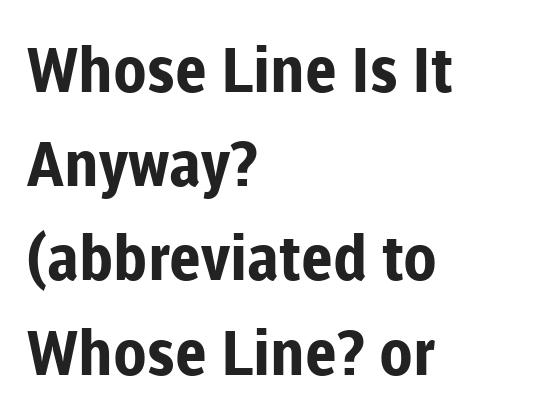
Look at the tracking — it's just the regular setting, nothing added. Where is the straight margin? On the left. This is sans-serif lettering, the kind often seen on screens and signage. Beneath every word, the page is bare. The lettering stays uniformly vertical, giving the passage a roman look. In terms of leading, this rendering sits right in the middle.
